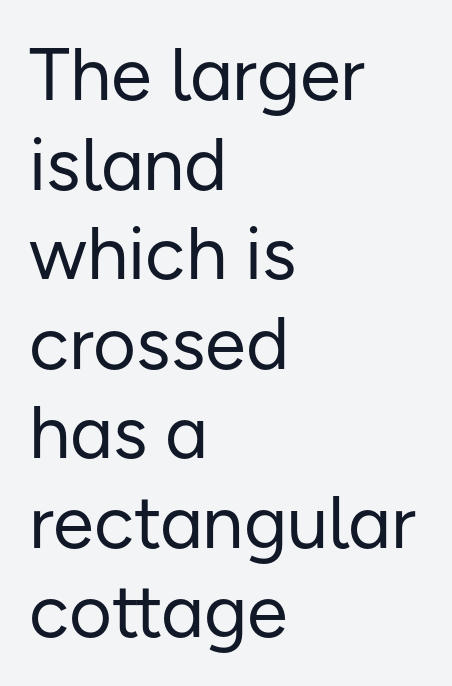
{"serif": "no", "italic": "no", "bold": "no", "weight": "regular", "width": "normal", "stroke_contrast": "low", "x_height": "medium", "monospaced": "no", "underline": "no", "align": "left", "line_spacing_ratio": 1.21, "letter_spacing": "normal", "letter_spacing_em": 0.0, "glyph_px": 74}
